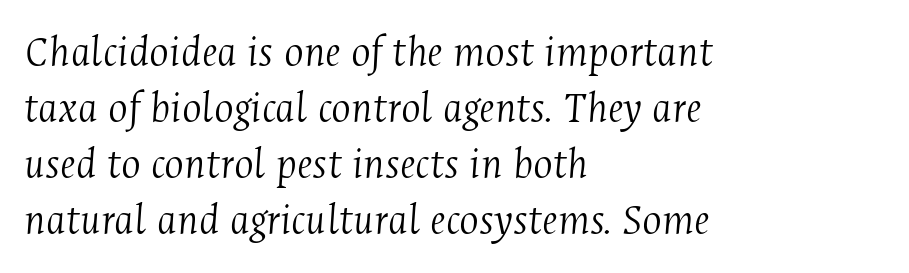
The image shows 46 px light, condensed serif type, italic (leaning right); set left-aligned, line spacing 1.22x, normal letter spacing, not underlined; medium stroke contrast and a medium x-height.
